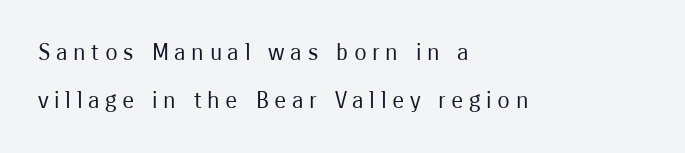
The passage shown has open, widely tracked lettering throughout. This block would shrink considerably if given ordinary leading; it's expanded now. The space directly below the letters is spotless. These lines stack with their left ends in a neat column.
